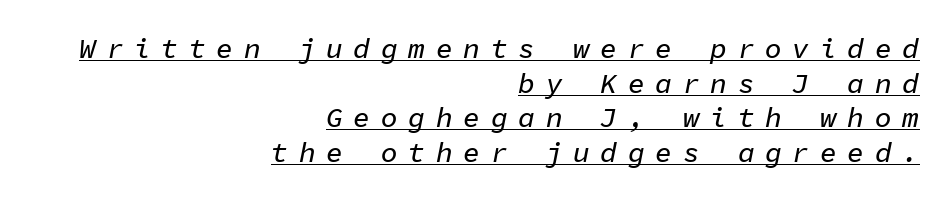
The image shows 28 px text type, italic (leaning right), monospaced; set right-aligned, line spacing 1.24x, unusually wide letter spacing (+0.38 em), underlined; low stroke contrast and a medium x-height.
